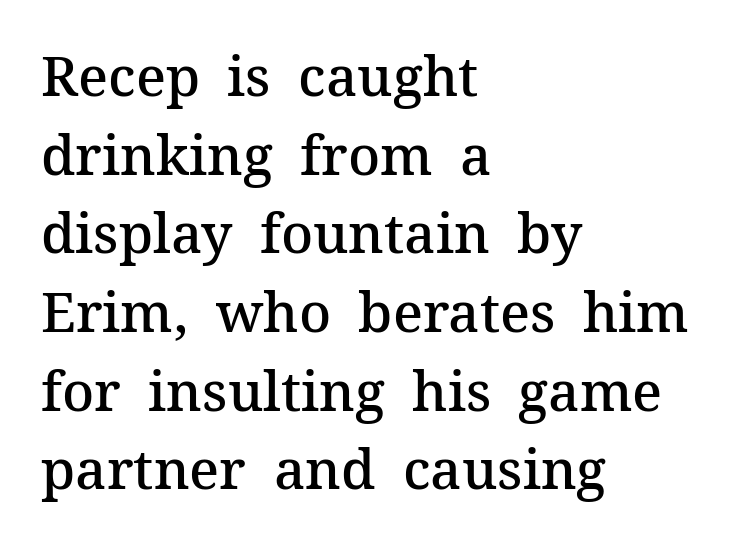
The image shows 55 px semibold serif type, upright; set left-aligned, normal line spacing (1.43x), normal letter spacing, not underlined; medium stroke contrast and a medium x-height.
